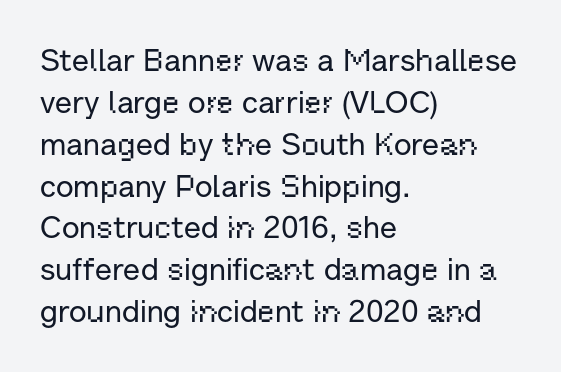
{"serif": "no", "italic": "no", "width": "normal", "stroke_contrast": "low", "x_height": "medium", "monospaced": "no", "underline": "no", "align": "left", "line_spacing": "normal", "line_spacing_ratio": 1.35, "letter_spacing": "normal", "letter_spacing_em": 0.0, "glyph_px": 31}
